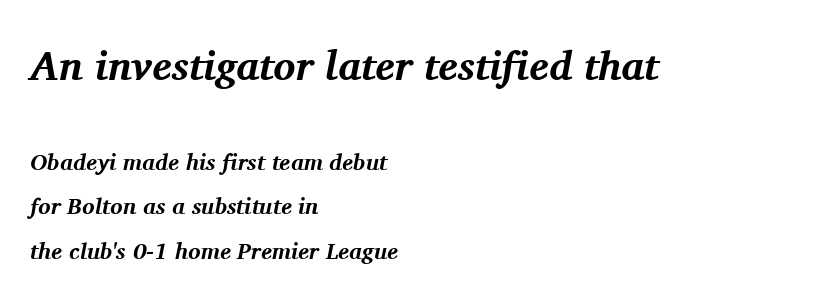
Q: Is the text bold? A: Yes.
Q: Is the text italic (slanted)? A: Yes, it leans right by about 11 degrees.
Q: Is the typeface a serif or a sans-serif typeface? A: Serif.
Q: Is the text underlined? A: No.
Q: How is the paragraph aligned? A: Left-aligned.
Q: Is the spacing between letters normal or unusually wide? A: Normal.
Q: Is the spacing between lines tight, normal or loose? A: Loose.
Q: Which block of text is set in a larger size, the first (top) or the second (bottom)? A: The first (top) one.
Q: Width (condensed, normal, or wide)? A: Normal.
Q: Stroke contrast? A: Medium.
Q: x-height? A: Medium.
Q: Monospaced? A: No.
